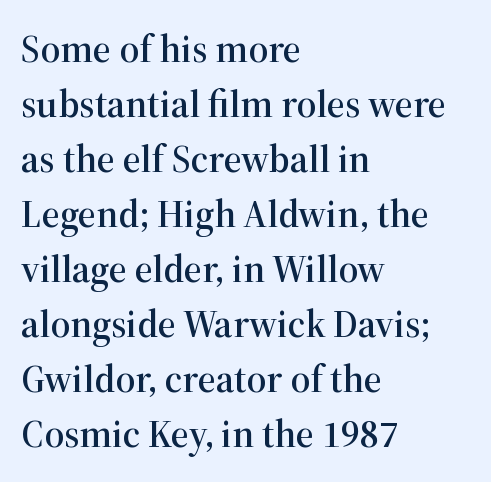
Posture: upright roman. You could not count columns in this text — the font is proportionally spaced. Rule under the text: the space is simply empty. Teacher's note: observe the even left margin — that is flush-left alignment.
